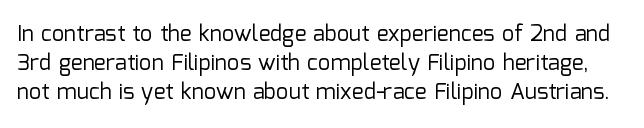
Q: Is the text bold? A: No.
Q: Is the text italic (slanted)? A: No, it is upright.
Q: Is the text underlined? A: No.
Q: Is the spacing between letters normal or unusually wide? A: Normal.
Q: Is the spacing between lines tight, normal or loose? A: Normal.
